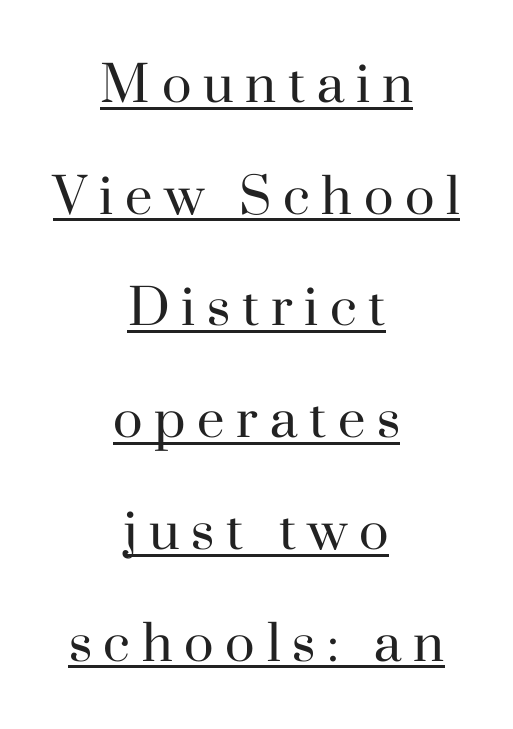
{"serif": "yes", "italic": "no", "bold": "no", "weight": "regular", "width": "normal", "stroke_contrast": "high", "x_height": "small", "monospaced": "no", "underline": "yes", "align": "center", "line_spacing": "loose", "line_spacing_ratio": 2.28, "letter_spacing": "wide", "letter_spacing_em": 0.24, "glyph_px": 49}
